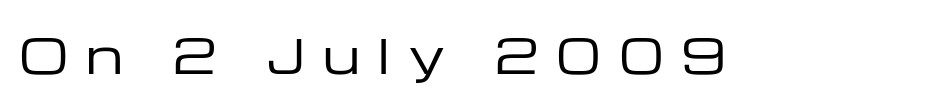
{"serif": "no", "italic": "no", "bold": "no", "weight": "regular", "width": "wide", "stroke_contrast": "low", "x_height": "medium", "monospaced": "no", "underline": "no", "letter_spacing": "wide", "letter_spacing_em": 0.38, "glyph_px": 47}
